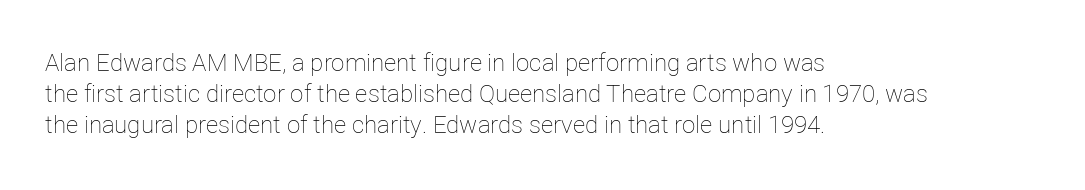
The image shows 24 px text type, upright; set left-aligned, normal line spacing (1.3x), normal letter spacing, not underlined.
